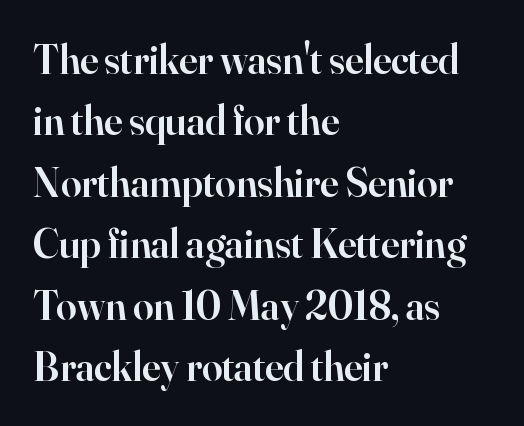
If you drew a line through each stem, it would be perfectly vertical. Spacing verdict: proportional, widths tailored to each character. These lines sit exactly where default settings would place them. In terms of letterspacing, this is plain default setting. Font category for this specimen: serif.
